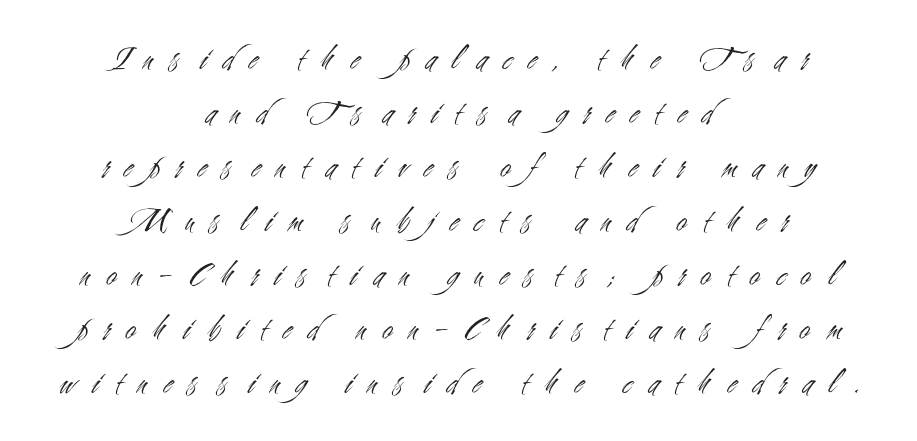
You can tell from the bare stems that sans-serif type was used. Someone cranked the tracking dial way up on this one. Visually the block forms a symmetrical silhouette, jagged on both flanks. Regular leading.
